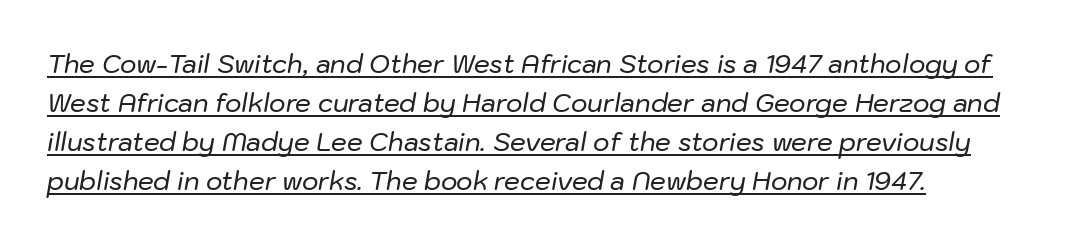
One glance says typical: line gaps are just what's usual. The face used here has a pronounced slope to its letters. A rule runs beneath these lines of type. The letters sit at their default tracking, neither squeezed nor spread.
